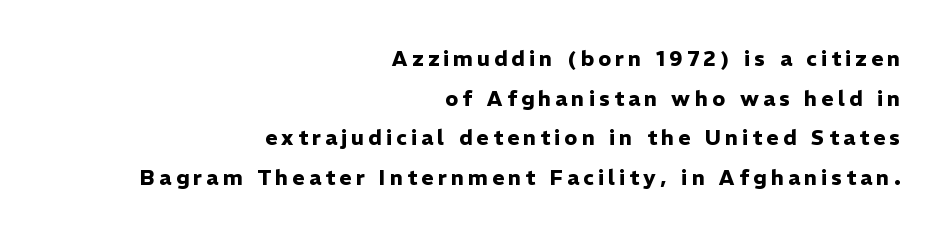
The image shows 21 px bold type, upright; set right-aligned, line spacing 1.89x, unusually wide letter spacing (+0.2 em), not underlined.
